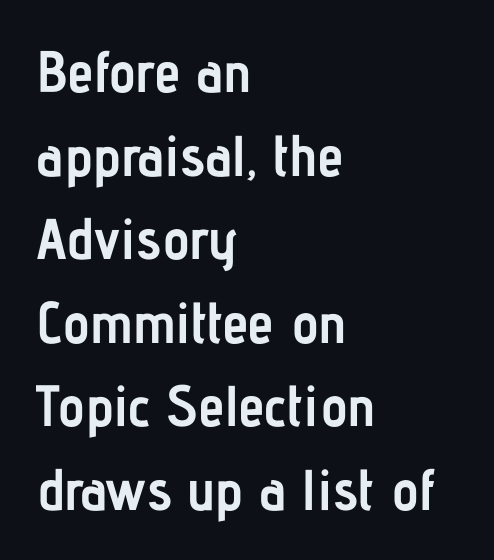
Q: Is the text bold? A: Yes.
Q: Is the text italic (slanted)? A: No, it is upright.
Q: Is the typeface a serif or a sans-serif typeface? A: Sans-serif.
Q: Is the text underlined? A: No.
Q: How is the paragraph aligned? A: Left-aligned.
Q: Is the spacing between letters normal or unusually wide? A: Normal.
Q: Is the spacing between lines tight, normal or loose? A: Normal.
Q: Width (condensed, normal, or wide)? A: Condensed.
Q: Stroke contrast? A: Low.
Q: x-height? A: Medium.
Q: Monospaced? A: No.
